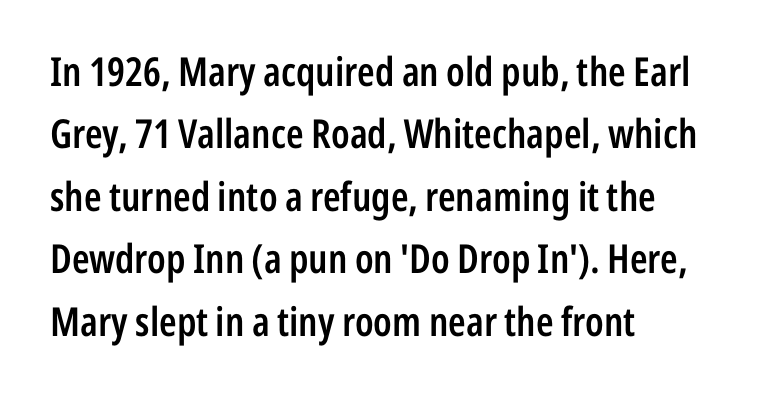
The string is rendered with underlining switched off. The rows are spaced the way most documents space them. Nope, not italic — everything's standing straight. Is the letter spacing exaggerated? No — it looks like the ordinary default. Examine the stroke ends and you'll find no serifs.
